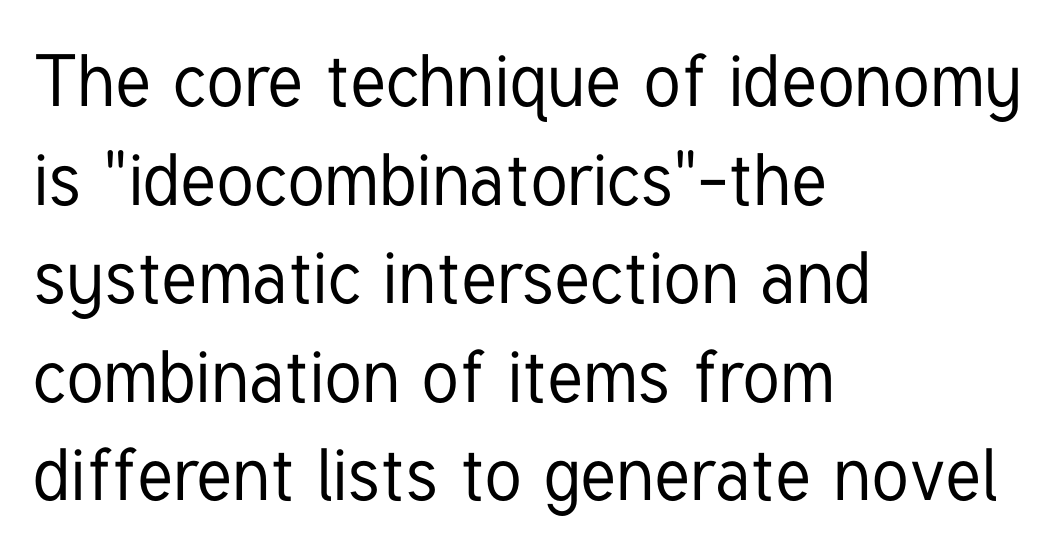
{"serif": "no", "italic": "no", "width": "condensed", "stroke_contrast": "low", "x_height": "medium", "monospaced": "no", "underline": "no", "align": "left", "line_spacing": "normal", "line_spacing_ratio": 1.35, "letter_spacing": "normal", "letter_spacing_em": 0.0, "glyph_px": 73}
